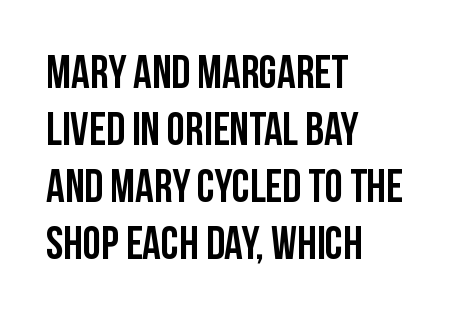
Q: Is the text italic (slanted)? A: No, it is upright.
Q: Is the typeface a serif or a sans-serif typeface? A: Sans-serif.
Q: Is the text underlined? A: No.
Q: How is the paragraph aligned? A: Left-aligned.
Q: Is the spacing between letters normal or unusually wide? A: Normal.
Q: Width (condensed, normal, or wide)? A: Condensed.
Q: Stroke contrast? A: Low.
Q: x-height? A: Large.
Q: Monospaced? A: No.
